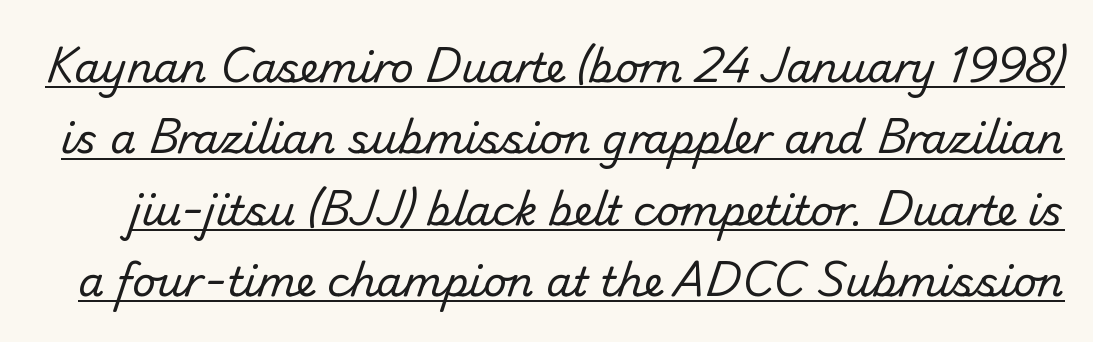
The image shows 41 px regular-weight sans-serif type; set line spacing 1.74x, normal letter spacing, underlined; low stroke contrast and a small x-height.
